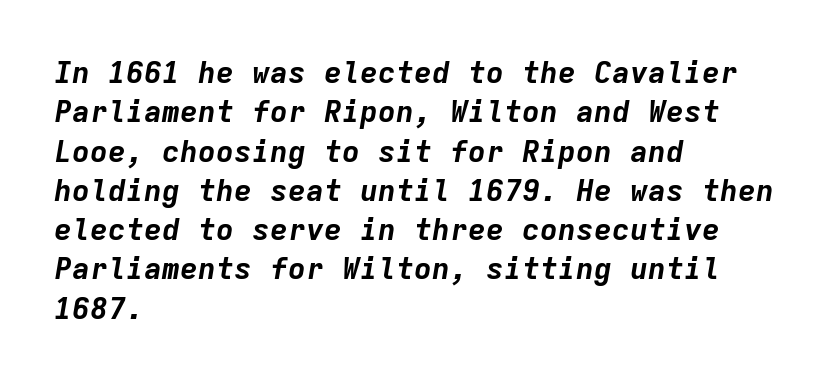
Q: Is the text bold? A: Yes.
Q: Is the text italic (slanted)? A: Yes, it leans right by about 9 degrees.
Q: Is the text underlined? A: No.
Q: How is the paragraph aligned? A: Left-aligned.
Q: Is the spacing between letters normal or unusually wide? A: Normal.
Q: Is the spacing between lines tight, normal or loose? A: Normal.
Q: Width (condensed, normal, or wide)? A: Normal.
Q: Stroke contrast? A: Low.
Q: x-height? A: Medium.
Q: Monospaced? A: Yes.
